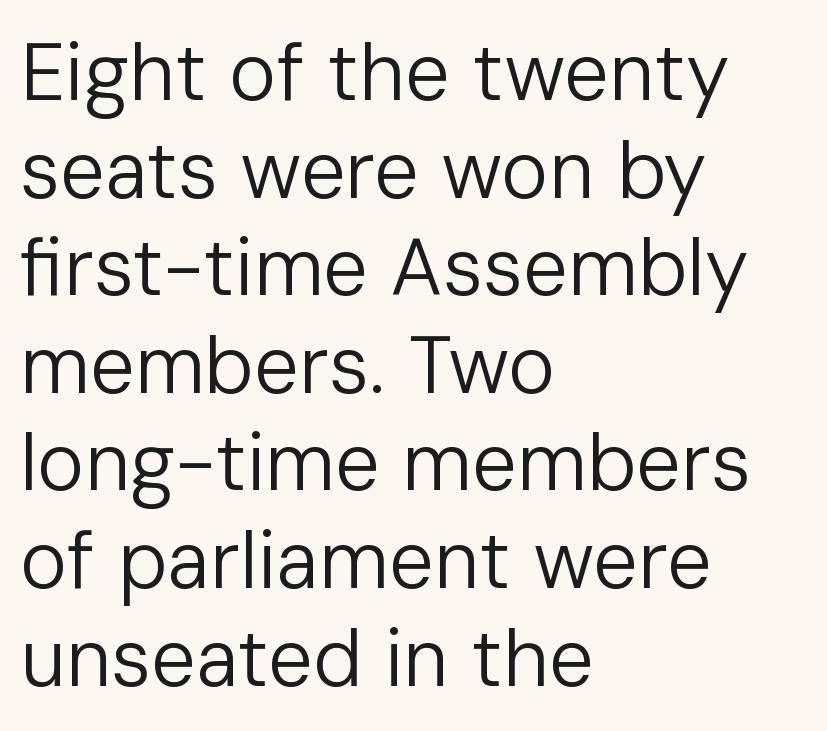
The image shows 80 px regular-weight sans-serif type, upright; set left-aligned, line spacing 1.22x, normal letter spacing, not underlined; low stroke contrast and a medium x-height.
